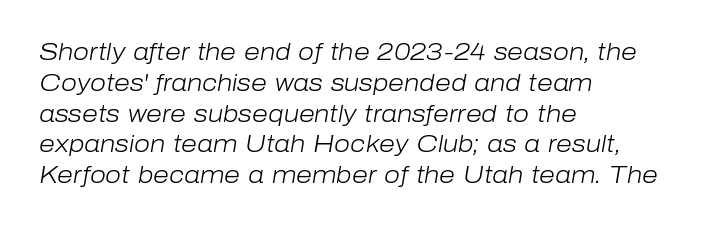
The letters sit at their default tracking, neither squeezed nor spread. The typesetter chose a ragged-right arrangement here. Check under the words: just untouched page. Italic: yes, the glyphs are oblique.
